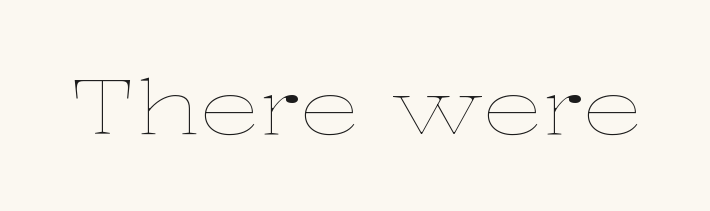
Do the characters align in a grid? No, the font is proportional. Is the letter spacing exaggerated? No — it looks like the ordinary default. Every stem runs plumb, perpendicular to the baseline. Clear beneath every line of the passage.
